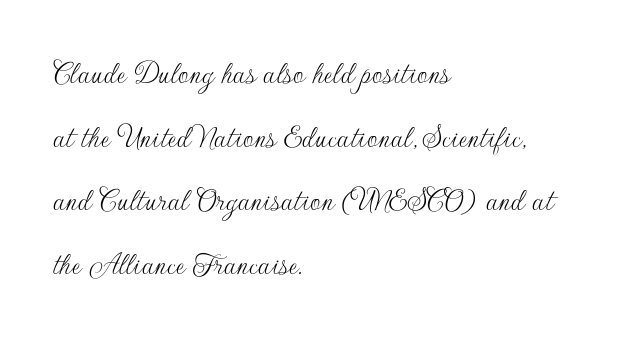
The image shows 33 px thin sans-serif type; set left-aligned, loose line spacing (1.93x), normal letter spacing, not underlined; low stroke contrast and a small x-height.
